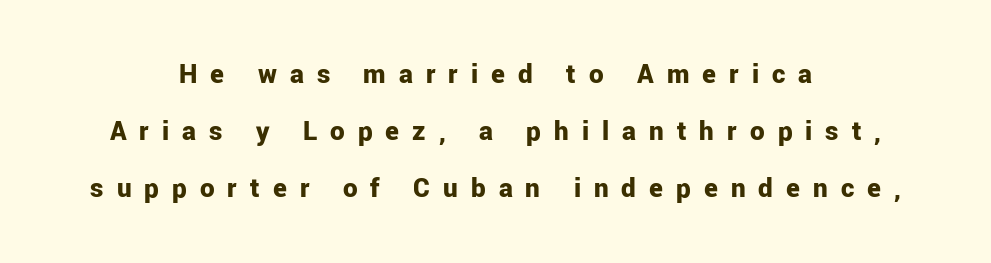
Decoration check: the copy has no underline. Typesetter's note: full bold, strokes at maximum text heaviness. Leftover space on each line is divided equally before and after the words. Quick note: not italic, upright. What stands out about the letter spacing? Its width — letters are far apart.
